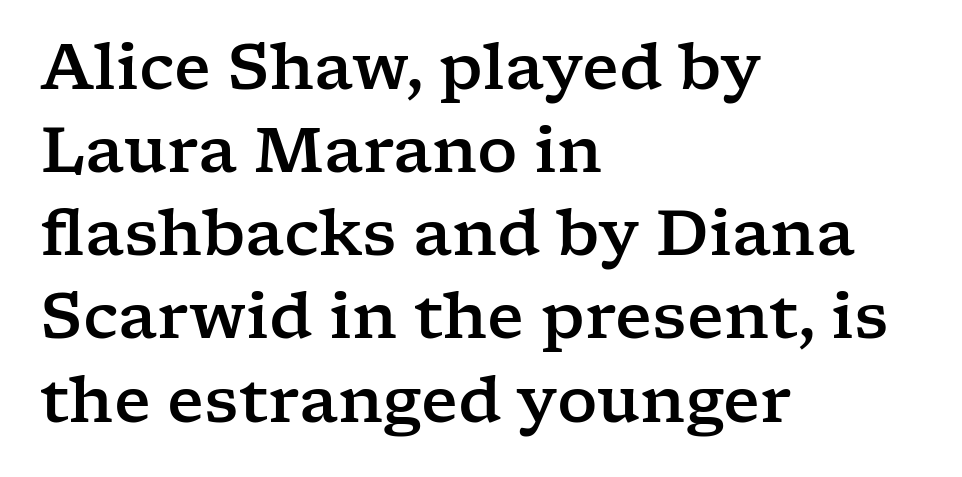
The image shows 63 px wide serif type, upright; set left-aligned, normal line spacing (1.32x), normal letter spacing, not underlined; low stroke contrast and a medium x-height.
